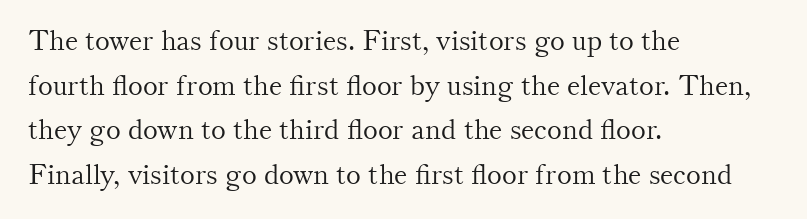
{"serif": "yes", "italic": "no", "bold": "no", "weight": "light", "width": "normal", "stroke_contrast": "medium", "x_height": "small", "monospaced": "no", "underline": "no", "align": "left", "line_spacing": "normal", "line_spacing_ratio": 1.59, "letter_spacing": "normal", "letter_spacing_em": 0.0, "glyph_px": 28}
